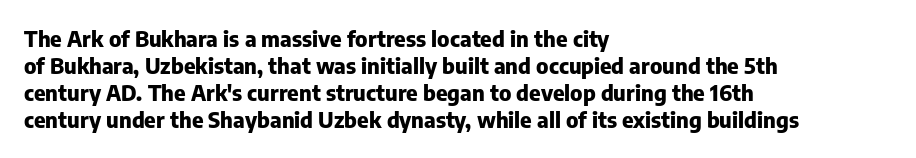
The setting favours the left margin, as ordinary paragraphs usually do. The strip under each line holds only bare page. Every letter is thick-stroked: bold, no question. In terms of posture, this sample is upright. Is the letter spacing exaggerated? No — it looks like the ordinary default.
